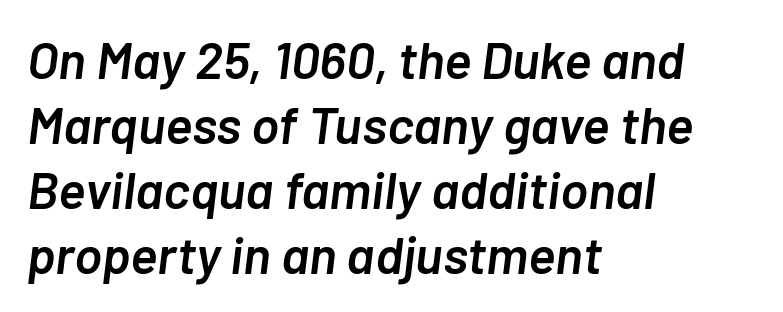
Q: Is the text bold? A: Semi-bold.
Q: Is the text italic (slanted)? A: Yes, it leans right by about 7 degrees.
Q: Is the text underlined? A: No.
Q: How is the paragraph aligned? A: Left-aligned.
Q: Is the spacing between letters normal or unusually wide? A: Normal.
Q: Is the spacing between lines tight, normal or loose? A: Normal.
Q: Width (condensed, normal, or wide)? A: Normal.
Q: Stroke contrast? A: Low.
Q: x-height? A: Medium.
Q: Monospaced? A: No.
